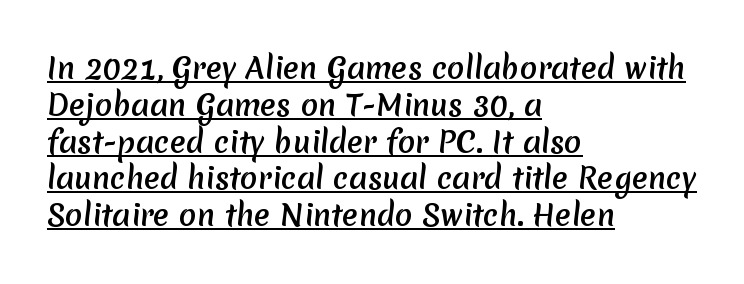
The image shows 29 px sans-serif type; set left-aligned, normal line spacing (1.27x), normal letter spacing, underlined; medium stroke contrast and a medium x-height.
